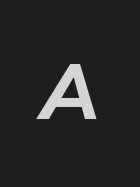
The image shows 78 px bold type, italic (leaning right); set unusually wide letter spacing (+0.47 em), not underlined; low stroke contrast and a medium x-height.
